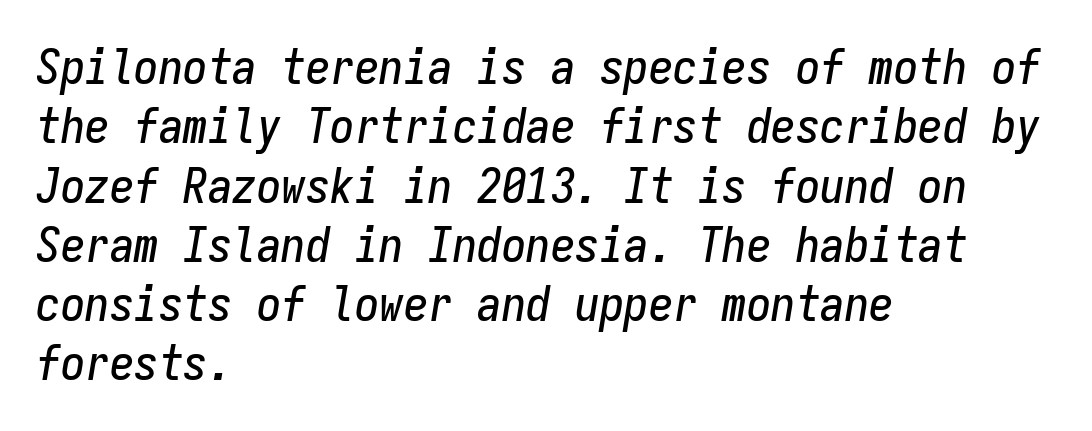
The image shows 49 px condensed type, italic (leaning right), monospaced; set left-aligned, line spacing 1.21x, normal letter spacing, not underlined; low stroke contrast and a medium x-height.
